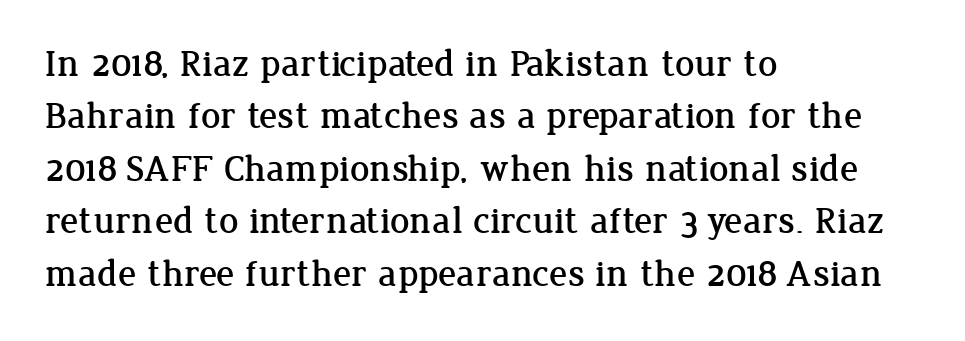
A typesetter would call this proportional, since set widths differ per character. These lines were composed using upright roman letters. This sample keeps an unexceptional amount of space between lines. The space beneath each line is pristine and unruled. The rag falls on the right side of this text block. The passage shown is typeset with a serif family.
